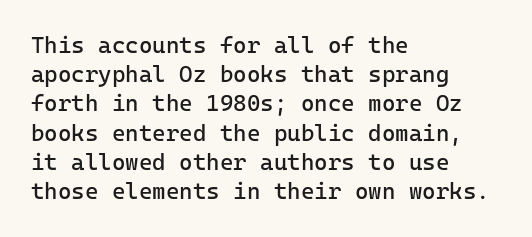
{"italic": "no", "bold": "no", "underline": "no", "align": "left", "line_spacing": "normal", "line_spacing_ratio": 1.27, "letter_spacing": "normal", "letter_spacing_em": 0.0, "glyph_px": 23}
